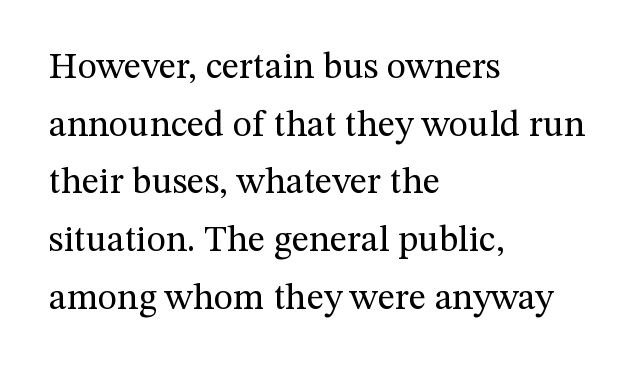
Q: Is the text bold? A: No.
Q: Is the text italic (slanted)? A: No, it is upright.
Q: Is the typeface a serif or a sans-serif typeface? A: Serif.
Q: Is the text underlined? A: No.
Q: How is the paragraph aligned? A: Left-aligned.
Q: Is the spacing between letters normal or unusually wide? A: Normal.
Q: Is the spacing between lines tight, normal or loose? A: Normal.
Q: Width (condensed, normal, or wide)? A: Normal.
Q: Stroke contrast? A: Medium.
Q: x-height? A: Medium.
Q: Monospaced? A: No.
